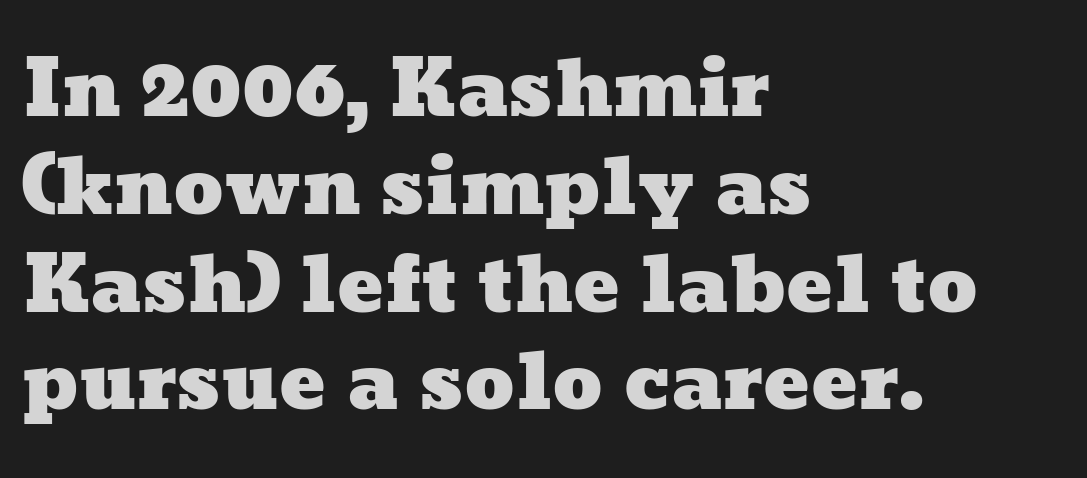
{"width": "wide", "stroke_contrast": "low", "x_height": "medium", "monospaced": "no", "underline": "no", "align": "left", "line_spacing": "normal", "line_spacing_ratio": 1.27, "letter_spacing": "normal", "letter_spacing_em": 0.0, "glyph_px": 77}
